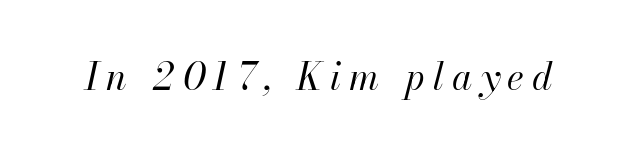
Q: Is the text bold? A: No.
Q: Is the text italic (slanted)? A: Yes, it leans right by about 13 degrees.
Q: Is the text underlined? A: No.
Q: Is the spacing between letters normal or unusually wide? A: Unusually wide.
Q: Width (condensed, normal, or wide)? A: Normal.
Q: Stroke contrast? A: High.
Q: x-height? A: Small.
Q: Monospaced? A: No.
